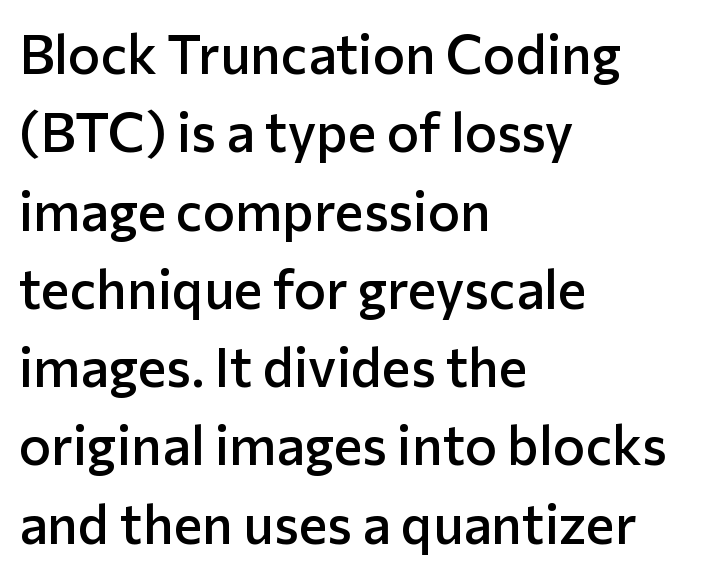
Q: Is the text bold? A: Semi-bold.
Q: Is the text italic (slanted)? A: No, it is upright.
Q: Is the typeface a serif or a sans-serif typeface? A: Sans-serif.
Q: Is the text underlined? A: No.
Q: How is the paragraph aligned? A: Left-aligned.
Q: Is the spacing between letters normal or unusually wide? A: Normal.
Q: Is the spacing between lines tight, normal or loose? A: Normal.
Q: Width (condensed, normal, or wide)? A: Normal.
Q: Stroke contrast? A: Low.
Q: x-height? A: Medium.
Q: Monospaced? A: No.
